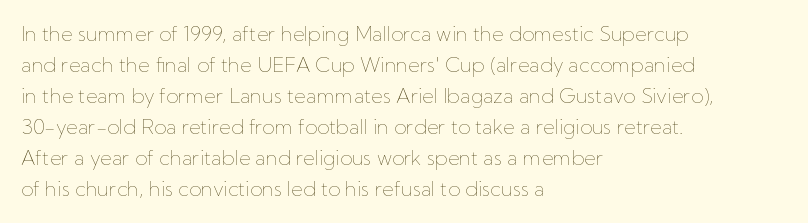
The image shows 20 px text type, upright; set left-aligned, normal line spacing (1.55x), normal letter spacing, not underlined.
